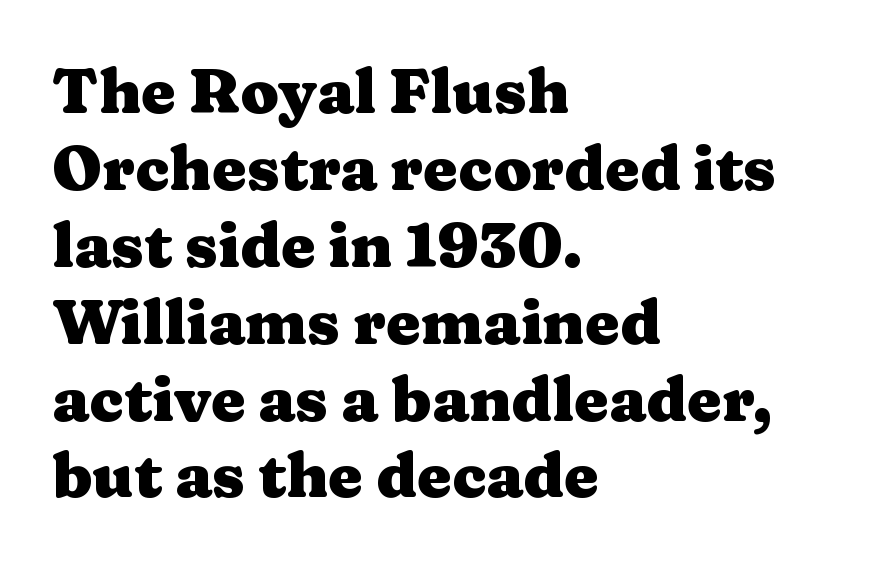
The image shows 62 px heavy, wide serif type, upright; set left-aligned, line spacing 1.24x, normal letter spacing, not underlined; medium stroke contrast and a medium x-height.
